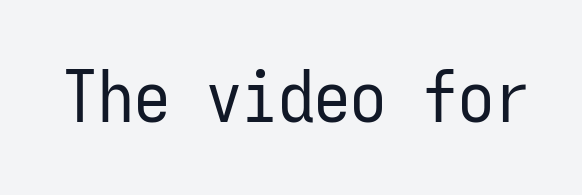
Q: Is the text bold? A: No.
Q: Is the text italic (slanted)? A: No, it is upright.
Q: Is the typeface a serif or a sans-serif typeface? A: Sans-serif.
Q: Is the text underlined? A: No.
Q: Is the spacing between letters normal or unusually wide? A: Normal.
Q: Width (condensed, normal, or wide)? A: Condensed.
Q: Stroke contrast? A: Low.
Q: x-height? A: Medium.
Q: Monospaced? A: Yes.
